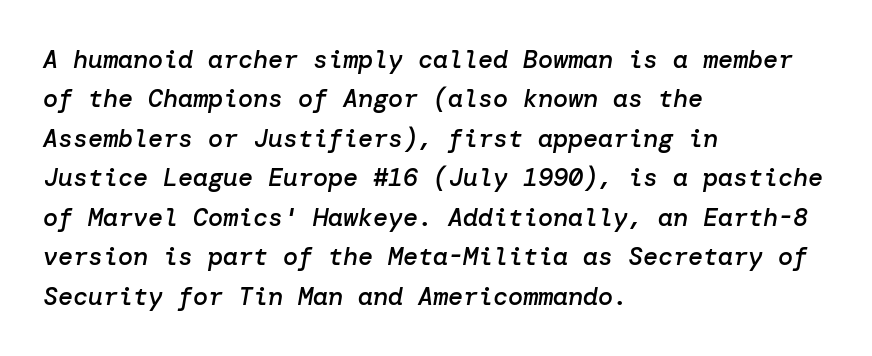
Q: Is the text bold? A: Semi-bold.
Q: Is the text italic (slanted)? A: Yes, it leans right by about 10 degrees.
Q: Is the text underlined? A: No.
Q: How is the paragraph aligned? A: Left-aligned.
Q: Is the spacing between letters normal or unusually wide? A: Normal.
Q: Is the spacing between lines tight, normal or loose? A: Normal.
